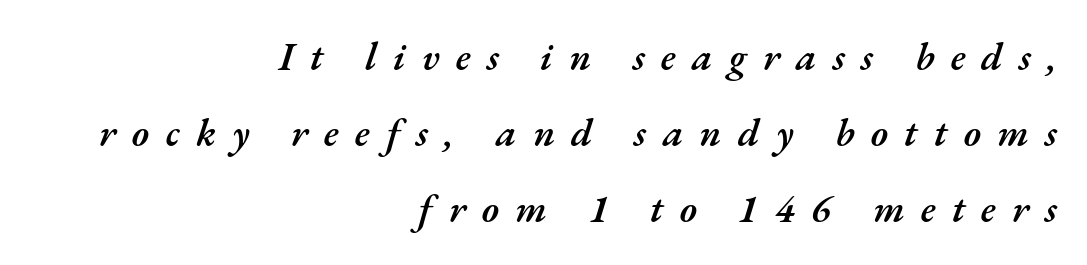
Is the type slanted? Yes — the strokes lean at a clear angle. This rendering features lettering with no underline. Horizontal alignment here is rightward, an uncommon choice for prose. Vertically, the passage feels expansive, rows floating well apart. Letter spacing: wide.
